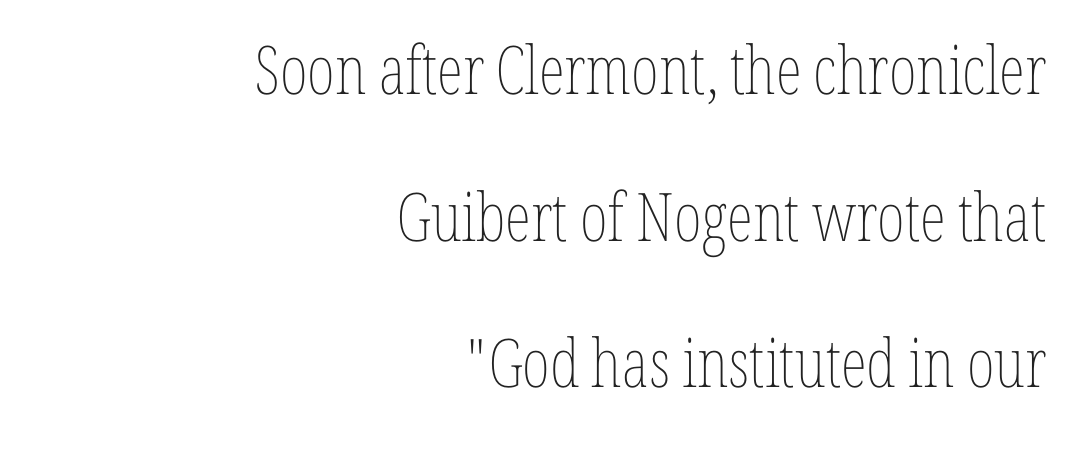
Q: Is the text bold? A: No.
Q: Is the text italic (slanted)? A: No, it is upright.
Q: Is the text underlined? A: No.
Q: How is the paragraph aligned? A: Right-aligned.
Q: Is the spacing between letters normal or unusually wide? A: Normal.
Q: Is the spacing between lines tight, normal or loose? A: Loose.
Q: Width (condensed, normal, or wide)? A: Condensed.
Q: Stroke contrast? A: Low.
Q: x-height? A: Medium.
Q: Monospaced? A: No.
